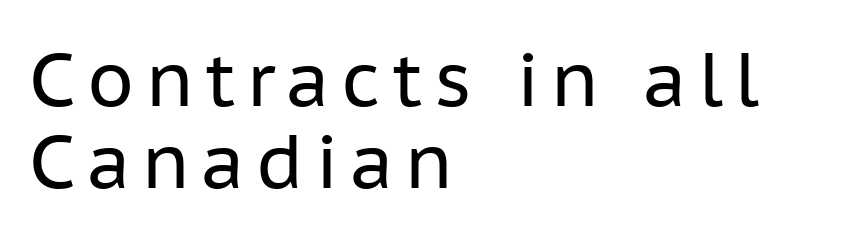
{"serif": "no", "italic": "no", "bold": "no", "weight": "regular", "width": "normal", "stroke_contrast": "low", "x_height": "medium", "monospaced": "no", "underline": "no", "align": "left", "line_spacing": "tight", "line_spacing_ratio": 1.09, "glyph_px": 75}
